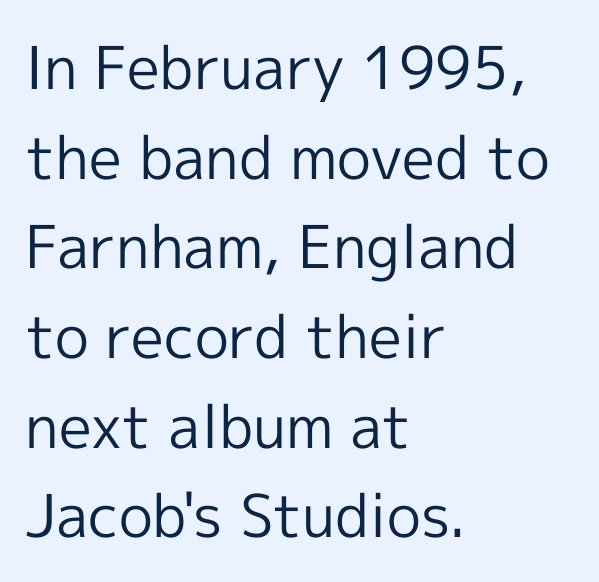
The image shows 59 px regular-weight sans-serif type, upright; set left-aligned, normal line spacing (1.52x), normal letter spacing, not underlined; a medium x-height.
